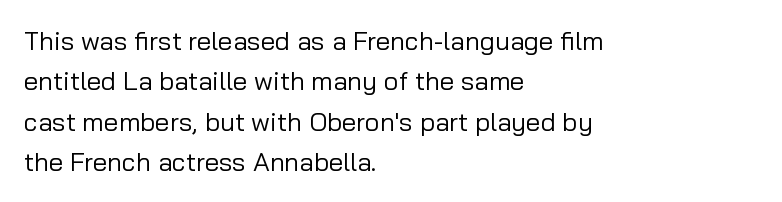
Q: Is the text bold? A: No.
Q: Is the text italic (slanted)? A: No, it is upright.
Q: Is the text underlined? A: No.
Q: How is the paragraph aligned? A: Left-aligned.
Q: Is the spacing between letters normal or unusually wide? A: Normal.
Q: Is the spacing between lines tight, normal or loose? A: Normal.
